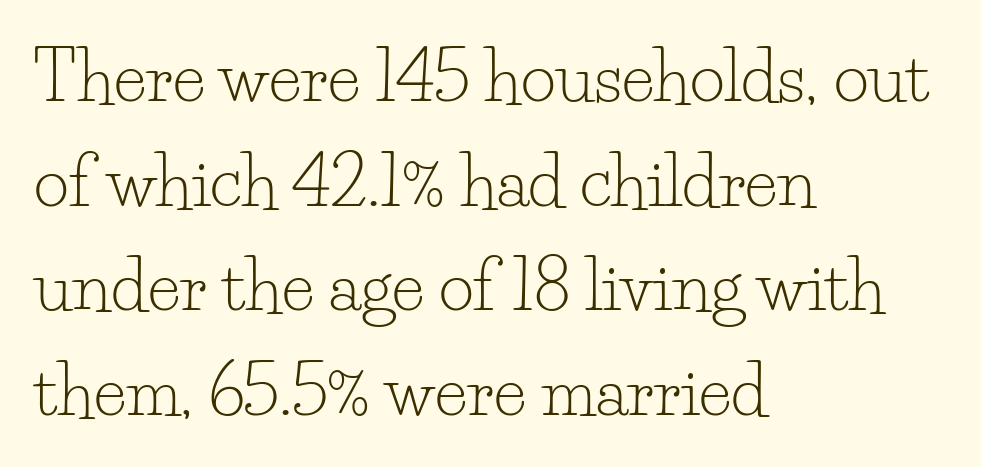
{"serif": "yes", "italic": "no", "bold": "no", "weight": "light", "width": "normal", "stroke_contrast": "low", "x_height": "small", "monospaced": "no", "underline": "no", "align": "left", "line_spacing": "normal", "line_spacing_ratio": 1.54, "letter_spacing": "normal", "letter_spacing_em": 0.0, "glyph_px": 68}
